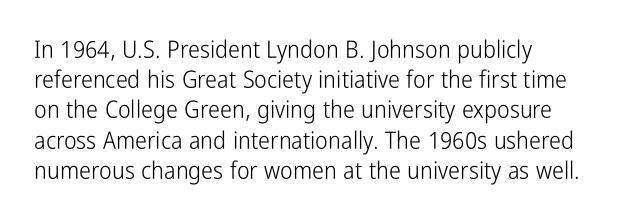
The weight would be labelled regular, book, light, or lighter still. Every stem runs plumb, perpendicular to the baseline. Descender tails drop into unmarked territory. One glance says typical: line gaps are just what's usual.
